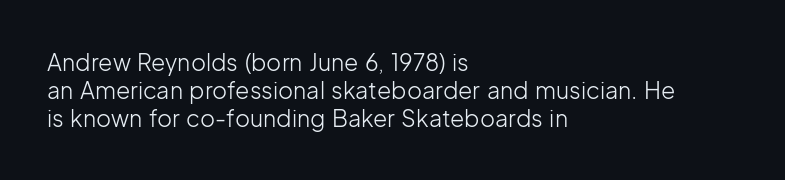
Italic: no, the glyphs are upright roman. Typeset ragged right — the left edge is the straight one. The gaps between neighbouring characters are ordinary and unremarkable. No letter is thick-stroked: the sample isn't bold. Lines of text with bare space underneath.
